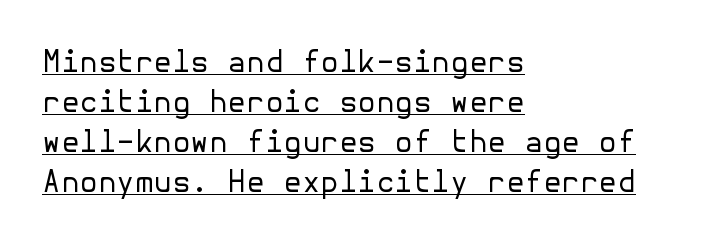
{"serif": "no", "italic": "no", "bold": "no", "weight": "regular", "width": "normal", "stroke_contrast": "low", "x_height": "medium", "underline": "yes", "align": "left", "line_spacing": "normal", "line_spacing_ratio": 1.33, "letter_spacing": "normal", "letter_spacing_em": 0.0, "glyph_px": 30}
